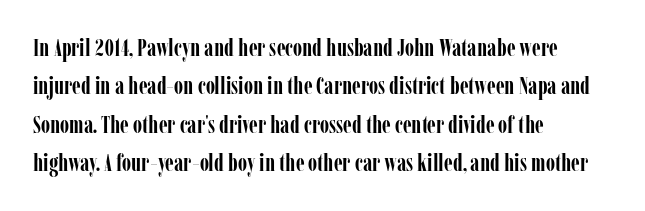
The image shows 24 px bold type, upright; set left-aligned, normal line spacing (1.6x), normal letter spacing, not underlined.
